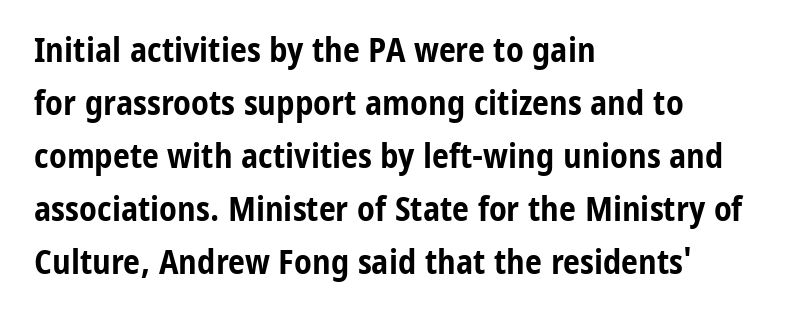
{"serif": "no", "italic": "no", "bold": "yes", "weight": "bold", "width": "condensed", "stroke_contrast": "low", "x_height": "medium", "monospaced": "no", "underline": "no", "align": "left", "line_spacing": "normal", "line_spacing_ratio": 1.56, "letter_spacing": "normal", "letter_spacing_em": 0.0, "glyph_px": 34}
